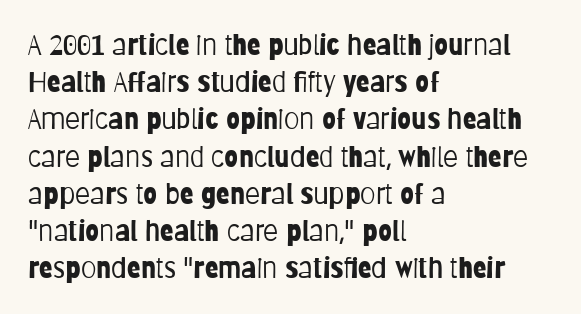
Summary of vertical rhythm: regular, with standard interline spacing. The horizontal fit of the characters is conventional and even. Is the block centered? No — it sits flush against the left margin. Check under the words: just untouched page. Note the varied advance widths — an 'i' is clearly narrower than an 'm'.
